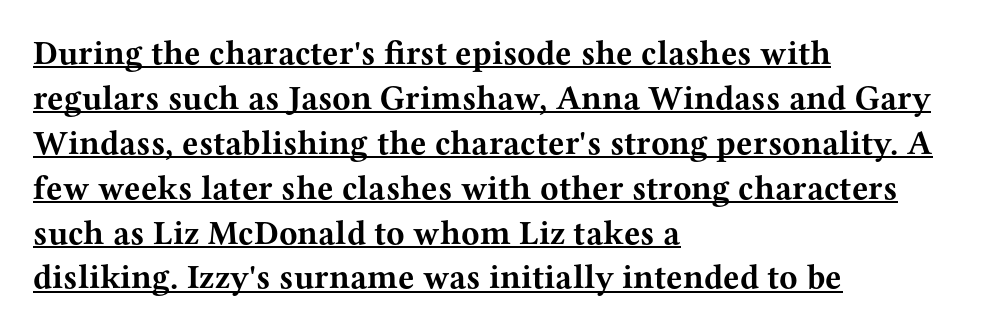
The image shows 34 px bold, wide serif type, upright; set left-aligned, normal line spacing (1.32x), normal letter spacing, underlined; medium stroke contrast and a medium x-height.
